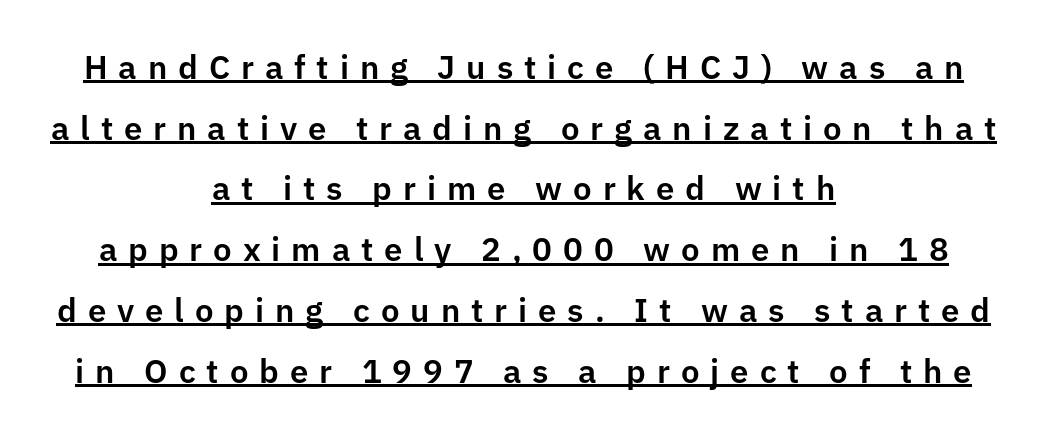
Q: Is the text italic (slanted)? A: No, it is upright.
Q: Is the typeface a serif or a sans-serif typeface? A: Sans-serif.
Q: Is the text underlined? A: Yes.
Q: How is the paragraph aligned? A: Centered.
Q: Is the spacing between letters normal or unusually wide? A: Unusually wide.
Q: Width (condensed, normal, or wide)? A: Normal.
Q: Stroke contrast? A: Low.
Q: x-height? A: Medium.
Q: Monospaced? A: No.
